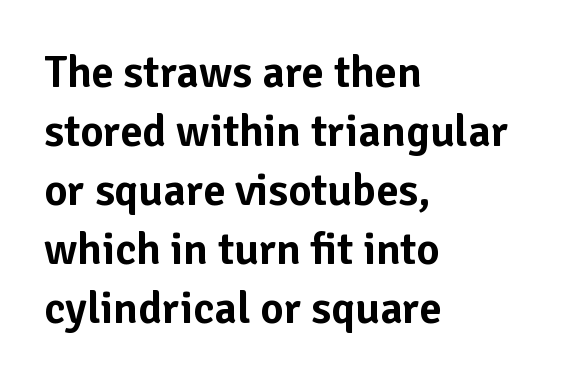
Q: Is the text italic (slanted)? A: No, it is upright.
Q: Is the typeface a serif or a sans-serif typeface? A: Sans-serif.
Q: Is the text underlined? A: No.
Q: How is the paragraph aligned? A: Left-aligned.
Q: Is the spacing between letters normal or unusually wide? A: Normal.
Q: Is the spacing between lines tight, normal or loose? A: Normal.
Q: Width (condensed, normal, or wide)? A: Normal.
Q: Stroke contrast? A: Low.
Q: x-height? A: Medium.
Q: Monospaced? A: No.
